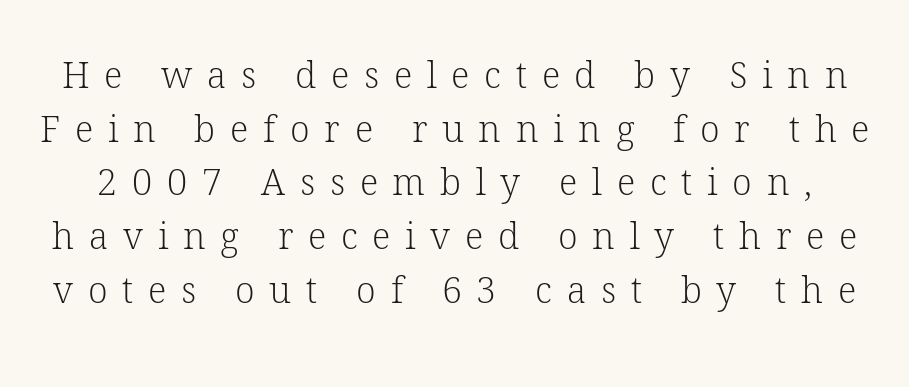
The image shows 36 px light serif type, upright; set normal line spacing (1.49x), unusually wide letter spacing (+0.41 em), not underlined; low stroke contrast and a medium x-height.
